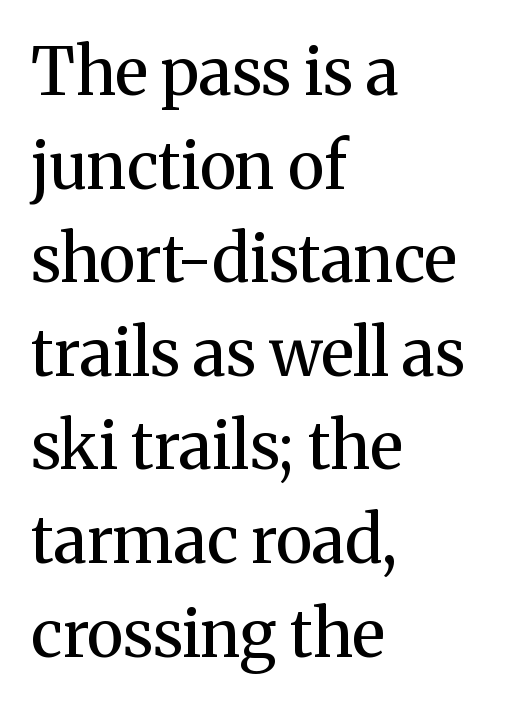
{"serif": "yes", "italic": "no", "bold": "no", "weight": "regular", "width": "normal", "stroke_contrast": "medium", "x_height": "medium", "monospaced": "no", "underline": "no", "align": "left", "line_spacing": "normal", "line_spacing_ratio": 1.44, "letter_spacing": "normal", "letter_spacing_em": 0.0, "glyph_px": 65}
